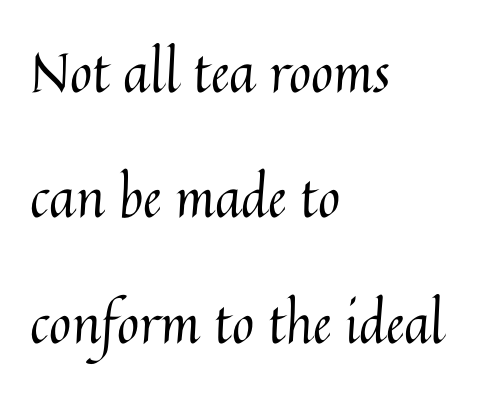
{"bold": "no", "weight": "regular", "width": "normal", "stroke_contrast": "medium", "x_height": "medium", "monospaced": "no", "underline": "no", "align": "left", "line_spacing": "loose", "line_spacing_ratio": 2.32, "letter_spacing": "normal", "letter_spacing_em": 0.0, "glyph_px": 54}
